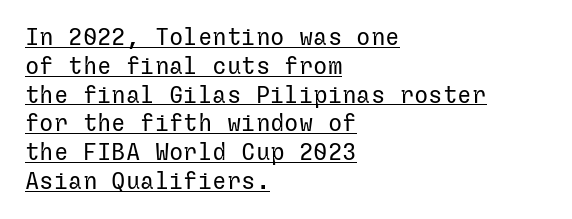
Q: Is the text bold? A: No.
Q: Is the text italic (slanted)? A: No, it is upright.
Q: Is the text underlined? A: Yes.
Q: How is the paragraph aligned? A: Left-aligned.
Q: Is the spacing between letters normal or unusually wide? A: Normal.
